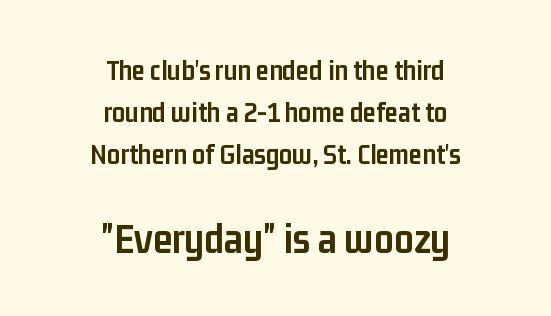
The image shows 43 px semibold, condensed sans-serif type, upright; set centered, normal line spacing (1.44x), normal letter spacing, not underlined; the second (bottom) block is 1.48x larger; low stroke contrast and a medium x-height.
